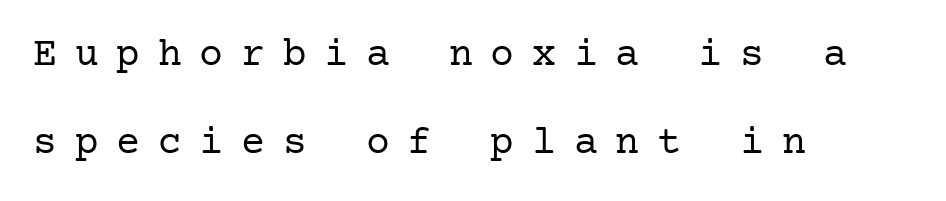
You can tell it's not italic because the verticals are truly vertical. This rendering widens character spacing well past its baseline value. This rendering employs a face with finishing strokes, i.e., a serif. Bold? No — there's no thickening of the strokes. The designer dialed line spacing up above the default. Compared with a centered layout, this one pins lines to the left instead.
